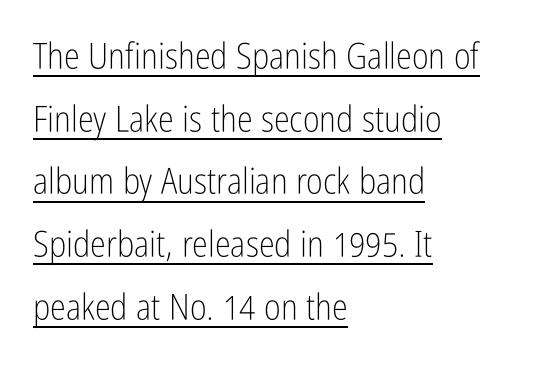
{"serif": "no", "italic": "no", "bold": "no", "weight": "light", "width": "condensed", "stroke_contrast": "low", "x_height": "medium", "monospaced": "no", "underline": "yes", "align": "left", "line_spacing_ratio": 1.74, "letter_spacing": "normal", "letter_spacing_em": 0.0, "glyph_px": 36}
